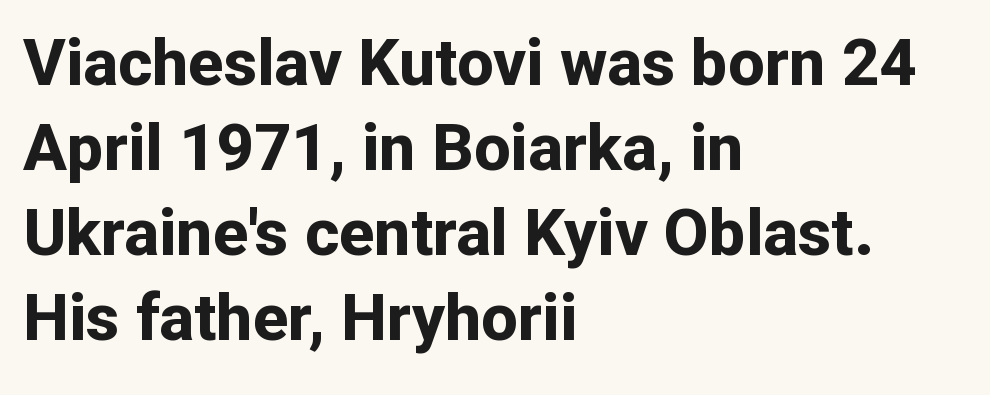
The image shows 65 px bold sans-serif type, upright; set left-aligned, normal line spacing (1.31x), normal letter spacing, not underlined; low stroke contrast and a medium x-height.
